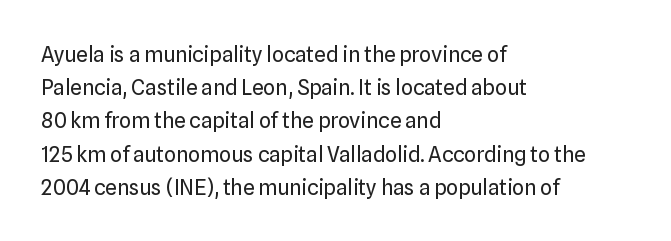
Q: Is the text bold? A: No.
Q: Is the text italic (slanted)? A: No, it is upright.
Q: Is the text underlined? A: No.
Q: How is the paragraph aligned? A: Left-aligned.
Q: Is the spacing between letters normal or unusually wide? A: Normal.
Q: Is the spacing between lines tight, normal or loose? A: Normal.
